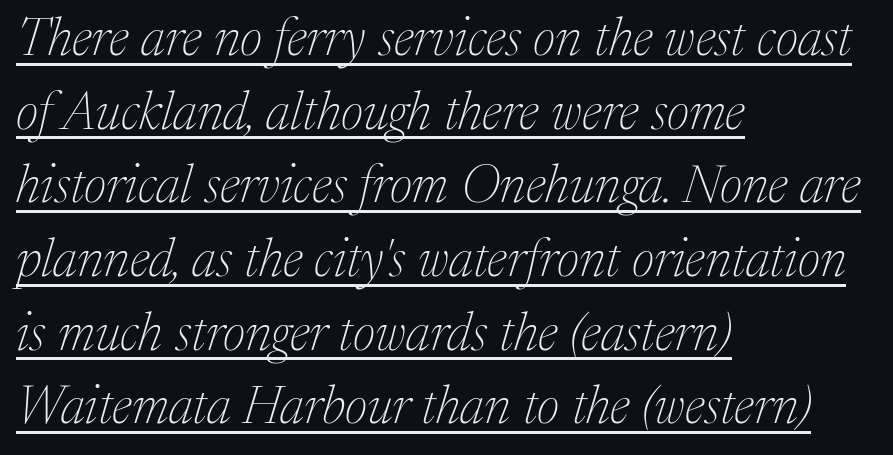
Q: Is the text bold? A: No.
Q: Is the text italic (slanted)? A: Yes, it leans right by about 17 degrees.
Q: Is the typeface a serif or a sans-serif typeface? A: Serif.
Q: Is the text underlined? A: Yes.
Q: How is the paragraph aligned? A: Left-aligned.
Q: Is the spacing between letters normal or unusually wide? A: Normal.
Q: Is the spacing between lines tight, normal or loose? A: Normal.
Q: Width (condensed, normal, or wide)? A: Normal.
Q: Stroke contrast? A: Medium.
Q: x-height? A: Medium.
Q: Monospaced? A: No.
